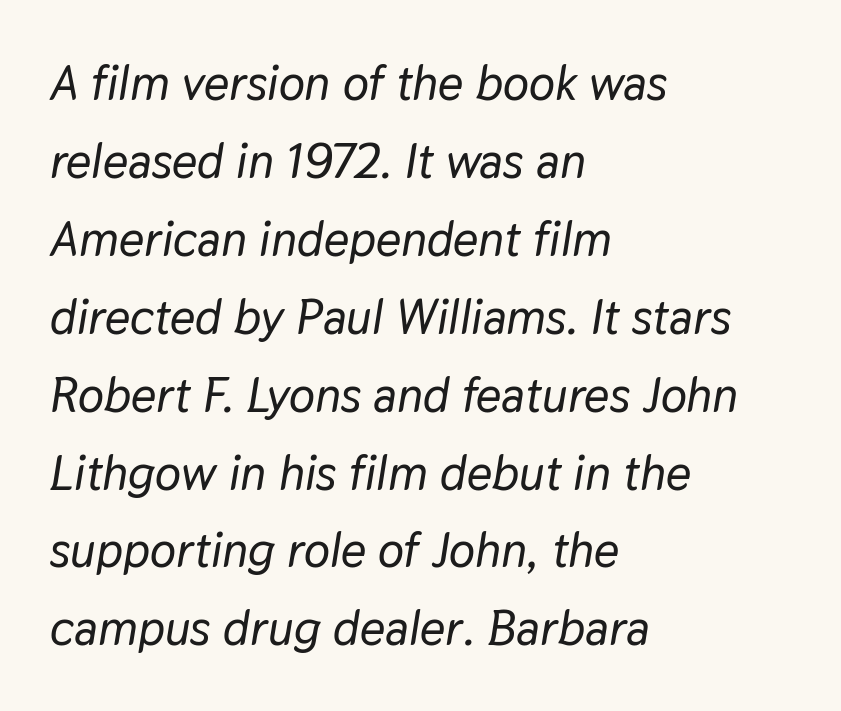
Q: Is the text italic (slanted)? A: Yes, it leans right by about 9 degrees.
Q: Is the text underlined? A: No.
Q: How is the paragraph aligned? A: Left-aligned.
Q: Is the spacing between letters normal or unusually wide? A: Normal.
Q: Is the spacing between lines tight, normal or loose? A: Normal.
Q: Width (condensed, normal, or wide)? A: Normal.
Q: Stroke contrast? A: Low.
Q: x-height? A: Medium.
Q: Monospaced? A: No.
